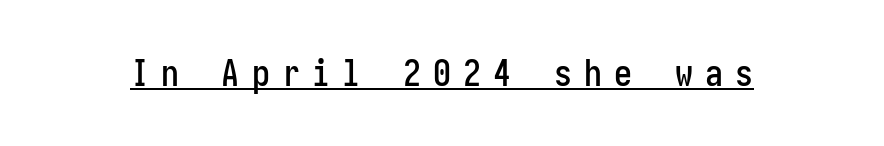
Does the type have serifs? No, each stem ends abruptly. Beneath each row of characters lies a ruled line. The lettering holds an erect, upright posture throughout. Someone cranked the tracking dial way up on this one.
